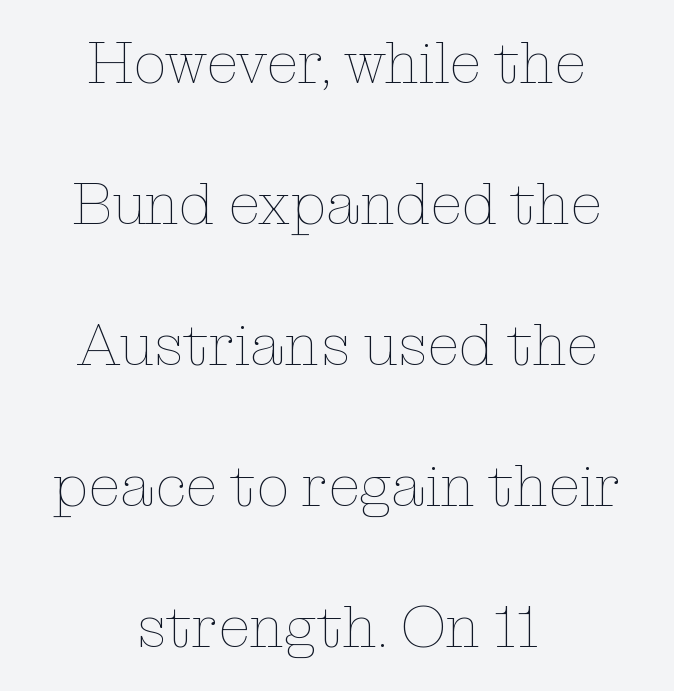
Q: Is the text bold? A: No.
Q: Is the text italic (slanted)? A: No, it is upright.
Q: Is the text underlined? A: No.
Q: How is the paragraph aligned? A: Centered.
Q: Is the spacing between letters normal or unusually wide? A: Normal.
Q: Is the spacing between lines tight, normal or loose? A: Loose.
Q: Width (condensed, normal, or wide)? A: Normal.
Q: Stroke contrast? A: Low.
Q: x-height? A: Medium.
Q: Monospaced? A: No.
